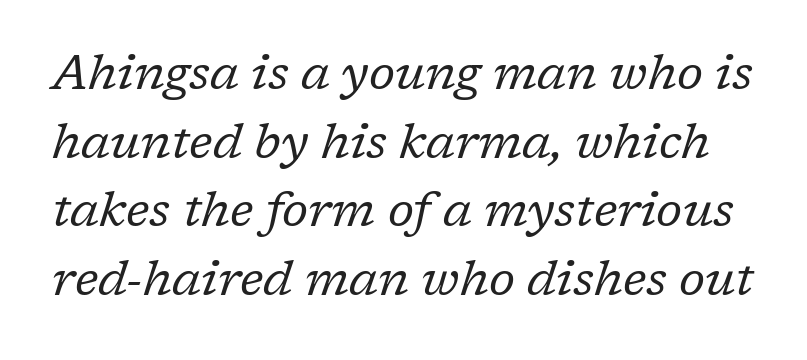
Q: Is the text bold? A: No.
Q: Is the text italic (slanted)? A: Yes, it leans right by about 17 degrees.
Q: Is the typeface a serif or a sans-serif typeface? A: Serif.
Q: Is the text underlined? A: No.
Q: Is the spacing between letters normal or unusually wide? A: Normal.
Q: Is the spacing between lines tight, normal or loose? A: Normal.
Q: Width (condensed, normal, or wide)? A: Normal.
Q: Stroke contrast? A: Low.
Q: x-height? A: Medium.
Q: Monospaced? A: No.
